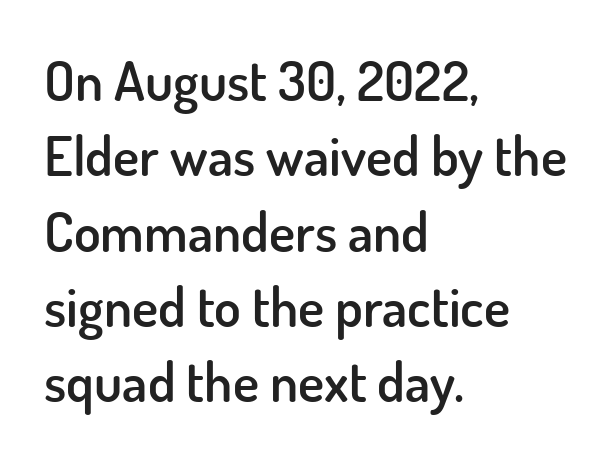
Leading matches the norm, producing a regular column. Does extra space separate the letters? No, they use regular spacing. Posture: straight, roman, zero tilt. The designer went with a sans here, leaving each stem footless. Each row of text sits above clean, open space.
